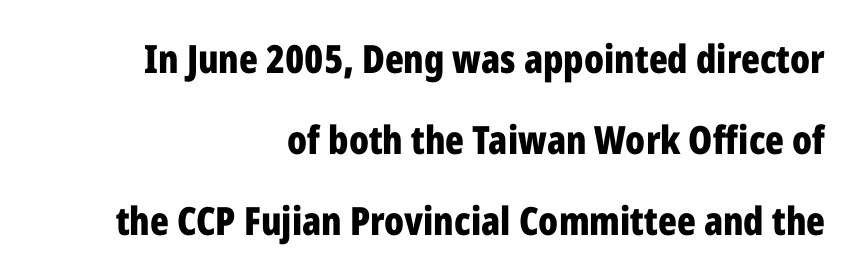
Q: Is the text bold? A: Yes.
Q: Is the text italic (slanted)? A: No, it is upright.
Q: Is the typeface a serif or a sans-serif typeface? A: Sans-serif.
Q: Is the text underlined? A: No.
Q: How is the paragraph aligned? A: Right-aligned.
Q: Is the spacing between letters normal or unusually wide? A: Normal.
Q: Is the spacing between lines tight, normal or loose? A: Loose.
Q: Width (condensed, normal, or wide)? A: Condensed.
Q: Stroke contrast? A: Low.
Q: x-height? A: Medium.
Q: Monospaced? A: No.
